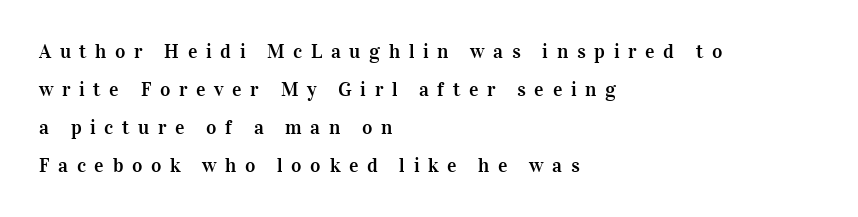
The image shows 20 px text type, upright; set left-aligned, loose line spacing (1.9x), unusually wide letter spacing (+0.43 em), not underlined.
